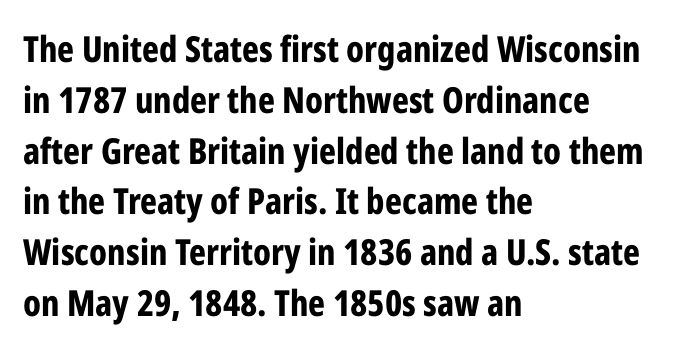
The image shows 36 px bold, condensed sans-serif type, upright; set left-aligned, normal line spacing (1.41x), normal letter spacing, not underlined; low stroke contrast and a medium x-height.
